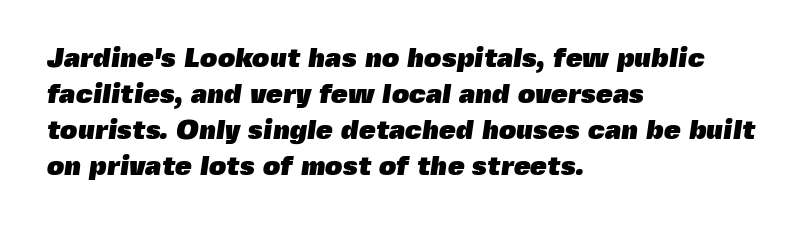
Q: Is the text bold? A: Yes.
Q: Is the text underlined? A: No.
Q: How is the paragraph aligned? A: Left-aligned.
Q: Is the spacing between letters normal or unusually wide? A: Normal.
Q: Is the spacing between lines tight, normal or loose? A: Normal.
